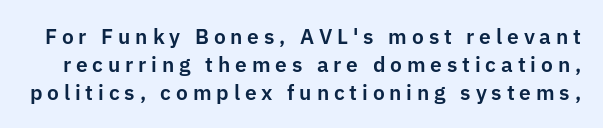
Compared with typical body copy, the letter spacing here is much looser. Reading down the column, the eye jumps a familiar distance to each next line. Bare-footed words on every line. A roman cut, with each character standing at attention.
